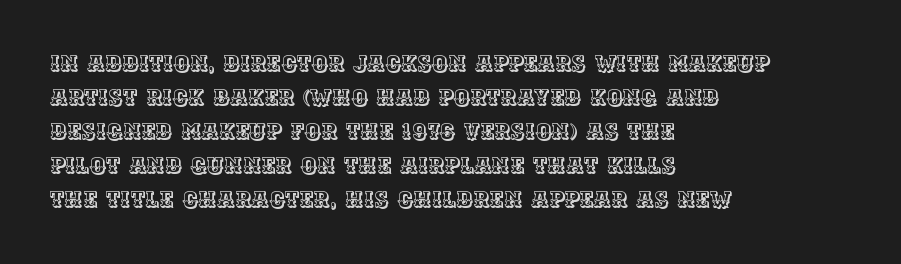
The image shows 22 px text type, upright; set left-aligned, normal line spacing (1.54x), normal letter spacing, not underlined.
